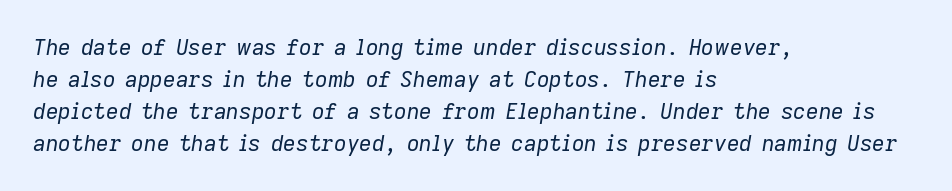
Q: Is the text bold? A: No.
Q: Is the text italic (slanted)? A: Yes, it leans right by about 9 degrees.
Q: Is the text underlined? A: No.
Q: How is the paragraph aligned? A: Left-aligned.
Q: Is the spacing between letters normal or unusually wide? A: Normal.
Q: Is the spacing between lines tight, normal or loose? A: Normal.
